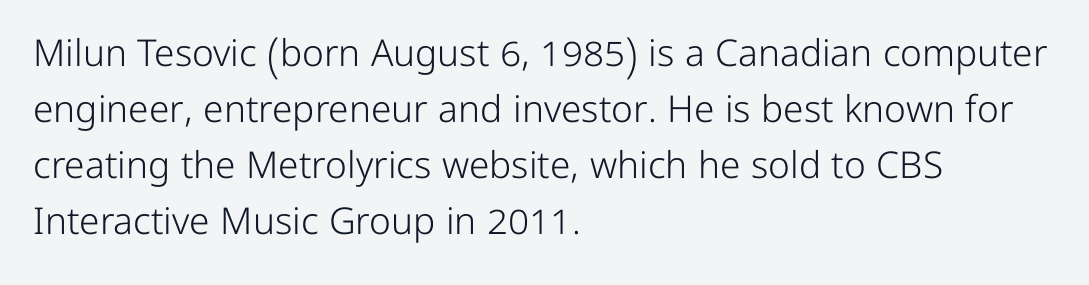
The passage shown has conventional tracking throughout. Does the type have serifs? No, each stem ends abruptly. On a weight scale, this lands at 450 or below. This rendering features lettering with no underline.
